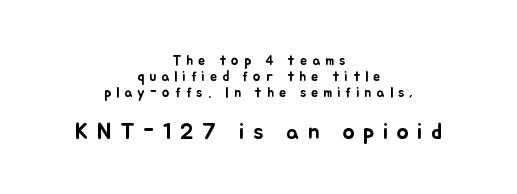
{"italic": "no", "underline": "no", "align": "center", "line_spacing": "tight", "line_spacing_ratio": 1.13, "letter_spacing": "wide", "letter_spacing_em": 0.37, "larger_block": "second", "size_ratio": 1.64, "glyph_px": 23}
